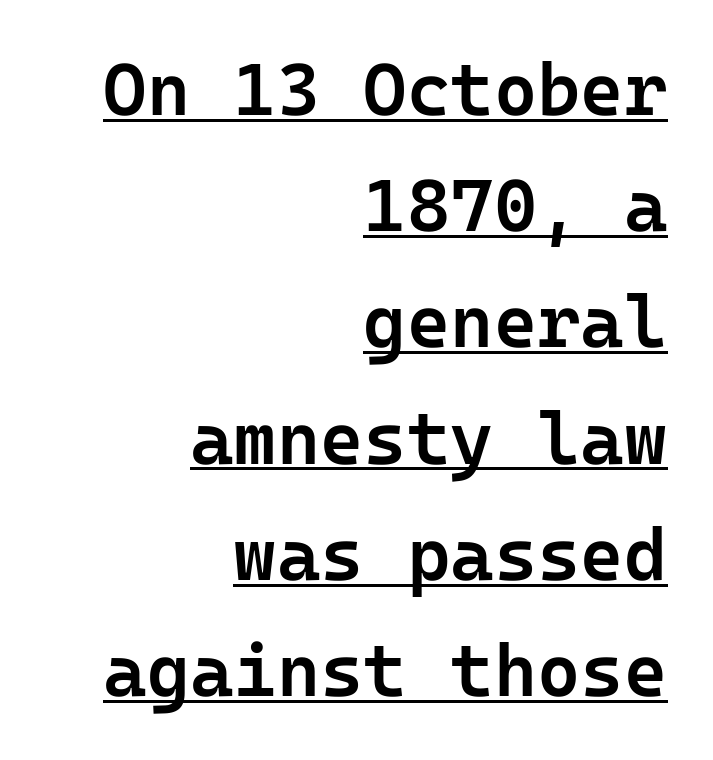
The image shows 74 px semibold sans-serif type, upright; set right-aligned, normal line spacing (1.57x), normal letter spacing, underlined; low stroke contrast and a medium x-height.
